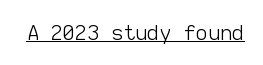
Italic: no, the glyphs are upright roman. You can see a thin bar hugging the bottom of the glyphs. Nothing heavy about these letters — not bold at all. Look at the tracking — it's just the regular setting, nothing added.
